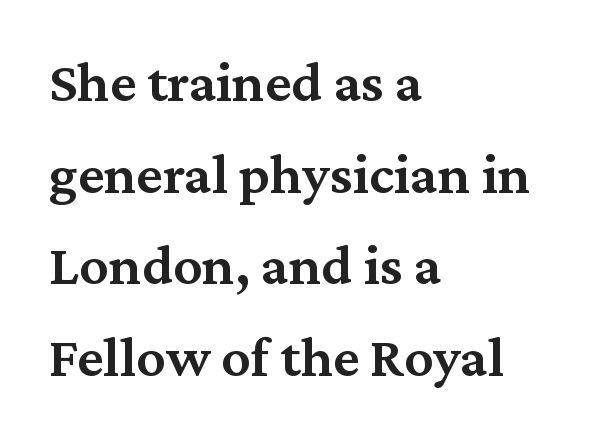
The glyphs have the mass of a demibold cut, below bold. You could not count columns in this text — the font is proportionally spaced. The line-height multiplier appears to be the usual default. Check under the words: just untouched page.
